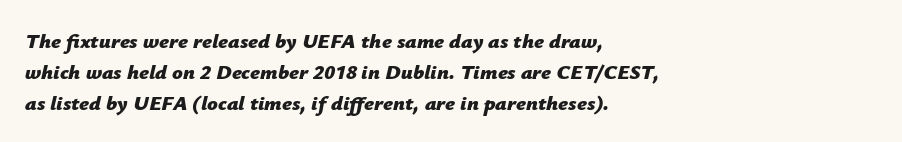
Q: Is the text bold? A: Yes.
Q: Is the text italic (slanted)? A: Yes, it leans right by about 12 degrees.
Q: Is the text underlined? A: No.
Q: How is the paragraph aligned? A: Left-aligned.
Q: Is the spacing between letters normal or unusually wide? A: Normal.
Q: Is the spacing between lines tight, normal or loose? A: Normal.
